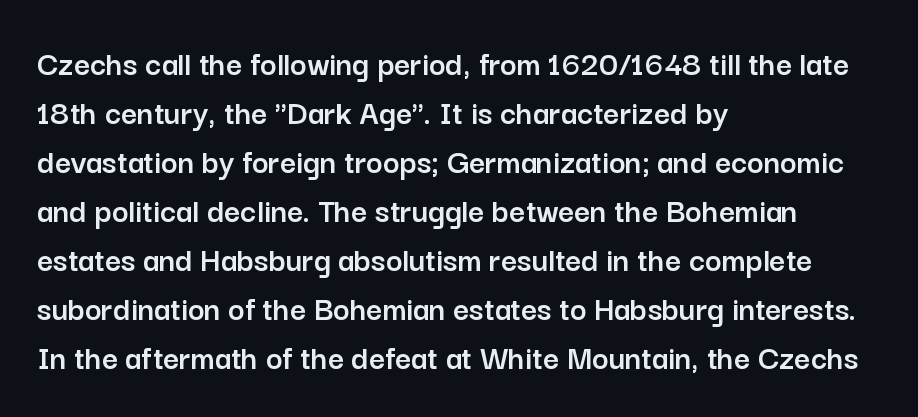
{"serif": "no", "italic": "no", "width": "normal", "stroke_contrast": "low", "x_height": "medium", "monospaced": "no", "underline": "no", "align": "left", "line_spacing": "normal", "line_spacing_ratio": 1.4, "letter_spacing": "normal", "letter_spacing_em": 0.0, "glyph_px": 35}
